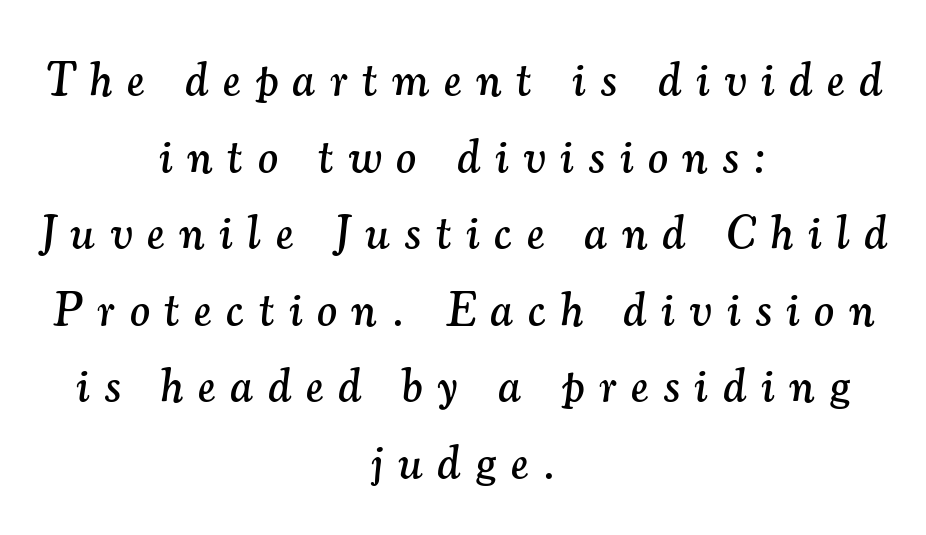
The image shows 47 px serif type, italic (leaning right); set centered, normal line spacing (1.63x), unusually wide letter spacing (+0.32 em), not underlined; medium stroke contrast and a small x-height.
